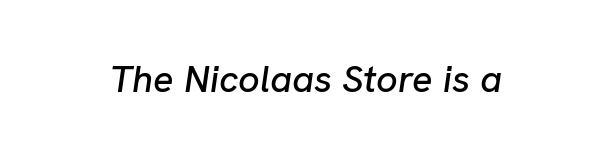
These lines keep a tight, regular rhythm from letter to letter. It's the slanting kind of type. Bare-footed words on every line. Proportional: the letters do not fall into vertical columns.
